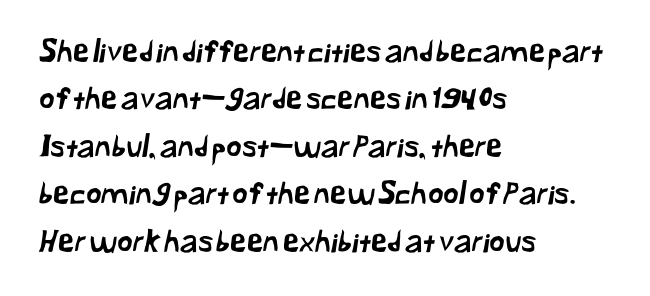
Q: Is the typeface a serif or a sans-serif typeface? A: Sans-serif.
Q: Is the text underlined? A: No.
Q: How is the paragraph aligned? A: Left-aligned.
Q: Is the spacing between letters normal or unusually wide? A: Normal.
Q: Is the spacing between lines tight, normal or loose? A: Normal.
Q: Width (condensed, normal, or wide)? A: Normal.
Q: Stroke contrast? A: Low.
Q: x-height? A: Medium.
Q: Monospaced? A: No.
